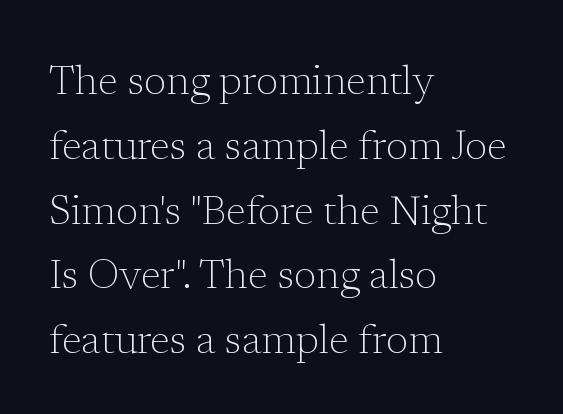
{"serif": "yes", "italic": "no", "bold": "no", "weight": "light", "width": "normal", "stroke_contrast": "low", "x_height": "medium", "monospaced": "no", "underline": "no", "align": "left", "line_spacing": "normal", "line_spacing_ratio": 1.58, "letter_spacing": "normal", "letter_spacing_em": 0.0, "glyph_px": 41}
